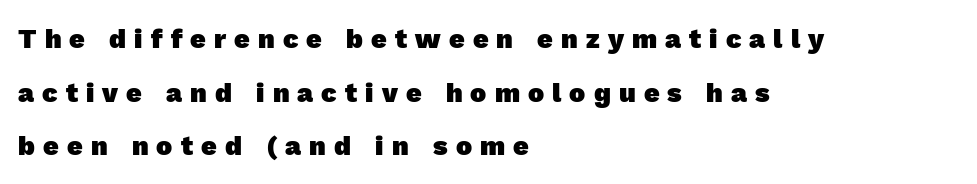
Check the space under the baseline: it is left empty. Is there much room between lines? Yes — plenty of vertical air separates them. The rendering inserts visible extra space after every character. Every letter is thick-stroked: bold, no question.
